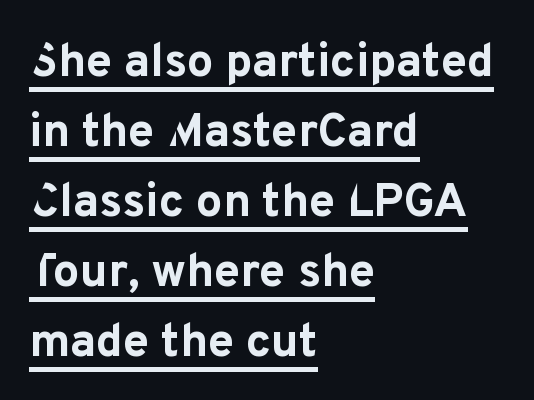
{"serif": "no", "italic": "no", "bold": "yes", "weight": "bold", "width": "normal", "stroke_contrast": "low", "x_height": "medium", "monospaced": "no", "underline": "yes", "align": "left", "line_spacing": "normal", "line_spacing_ratio": 1.49, "letter_spacing": "normal", "letter_spacing_em": 0.0, "glyph_px": 47}
